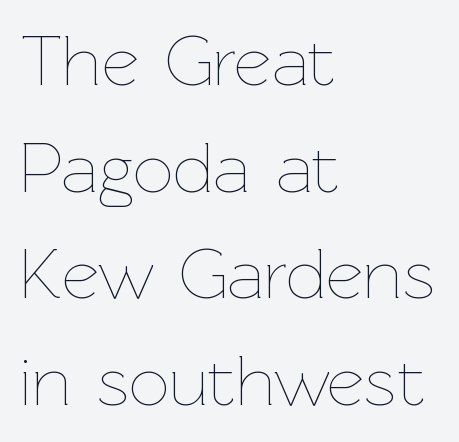
The letters look calm and open, with moderate or lighter stems. The ragged edge is on the right, which tells us the setting is flush left. The passage shown stacks its lines at a standard gap. Proportional: the letters do not fall into vertical columns.
